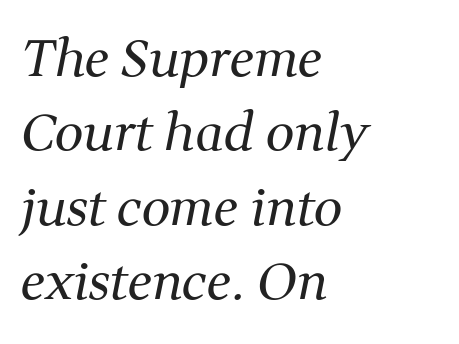
Clear beneath every line of the passage. Varying glyph widths throughout — classic text-font behaviour. Stroke mass is kept to a normal reading level or below. Casual observation: everything's shoved over to the left. Leading matches the norm, producing a regular column.
